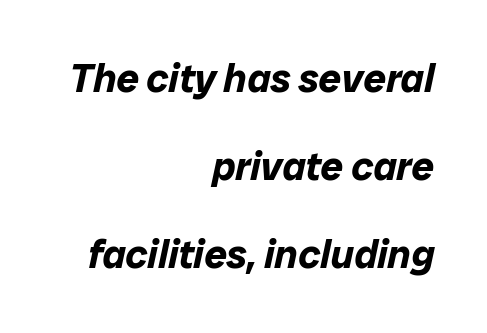
The image shows 40 px bold type, italic (leaning right); set right-aligned, loose line spacing (2.2x), normal letter spacing, not underlined; low stroke contrast and a medium x-height.
